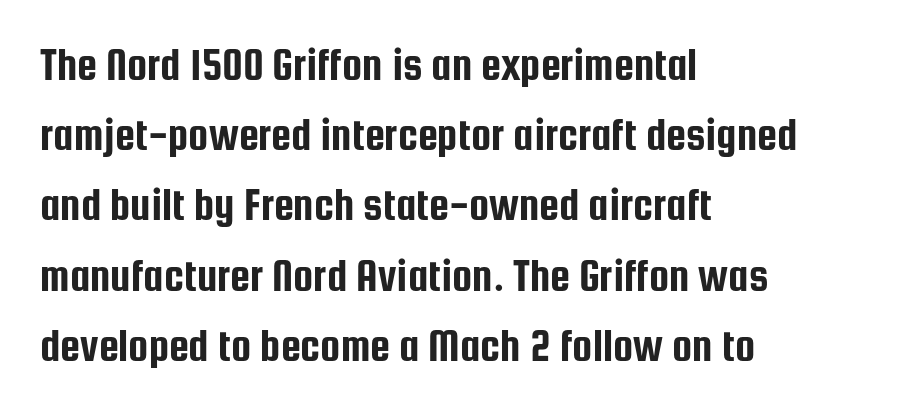
The space directly below the letters is spotless. Here the designer chose a conventional face with non-uniform glyph widths. What stands out about the letter spacing? Nothing — it is the standard amount. The letters stand upright; this is a roman face. Horizontal alignment here is leftward, the default for most running prose. Observe the absence of serifs on each vertical stroke in this sample.
